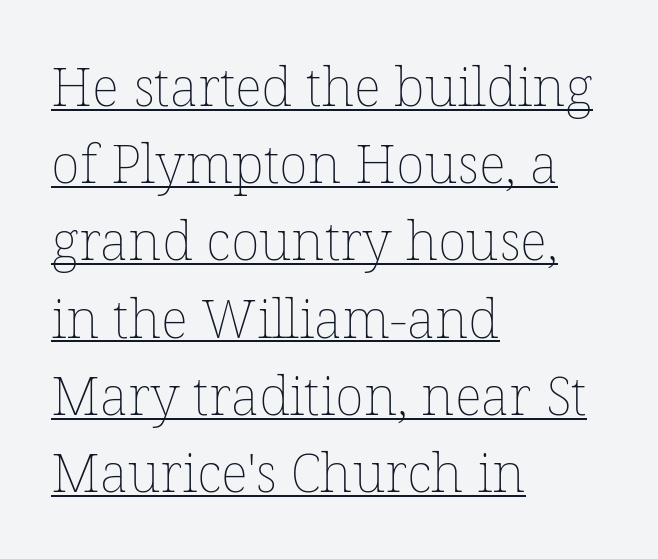
This reads as an unemphasized weight, regular at the heaviest. One glance says typical: line gaps are just what's usual. The paragraph has a hard left edge and a soft right edge. The axis of the letterforms is exactly vertical. Standard letterfit; no display-style spreading of the glyphs. What decoration does the sample have? An underline.
